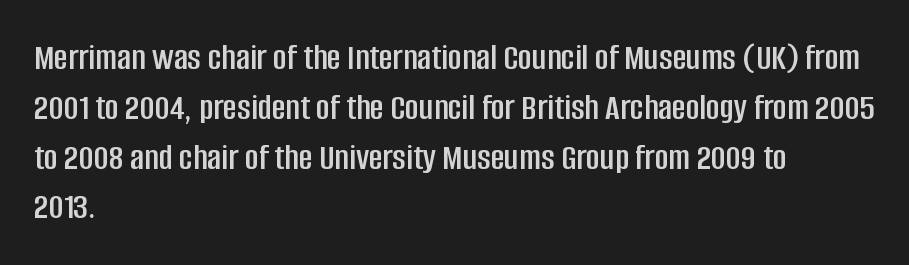
{"serif": "no", "italic": "no", "width": "condensed", "stroke_contrast": "low", "x_height": "large", "monospaced": "no", "underline": "no", "align": "left", "line_spacing": "normal", "line_spacing_ratio": 1.31, "letter_spacing": "normal", "letter_spacing_em": 0.0, "glyph_px": 38}
